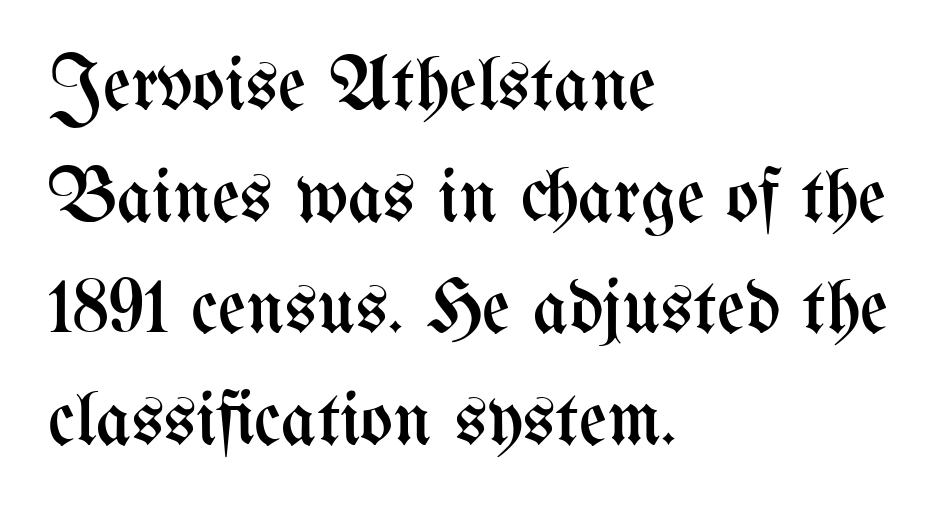
Nobody touched the tracking dial on this one. Looks like regular typesetting: each glyph gets only the width it needs. The rows are spaced the way most documents space them. These lines stack with their left ends in a neat column. These glyphs show unthickened strokes, regular width or finer. The space directly below the letters is spotless.
